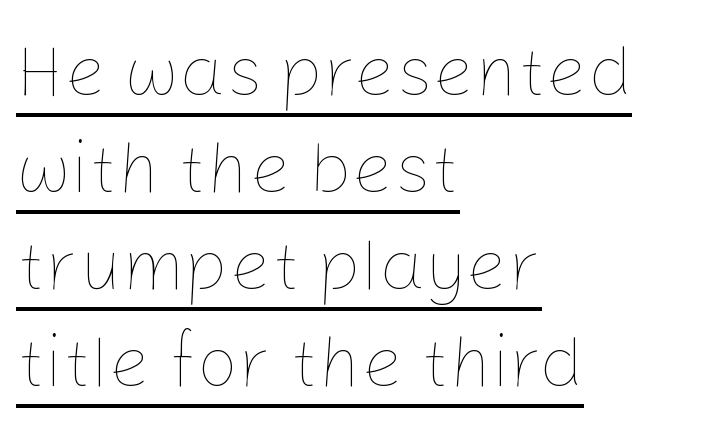
{"italic": "no", "bold": "no", "weight": "thin", "width": "normal", "stroke_contrast": "low", "x_height": "medium", "monospaced": "no", "underline": "yes", "align": "left", "line_spacing": "normal", "line_spacing_ratio": 1.33, "letter_spacing": "normal", "letter_spacing_em": 0.0, "glyph_px": 73}
